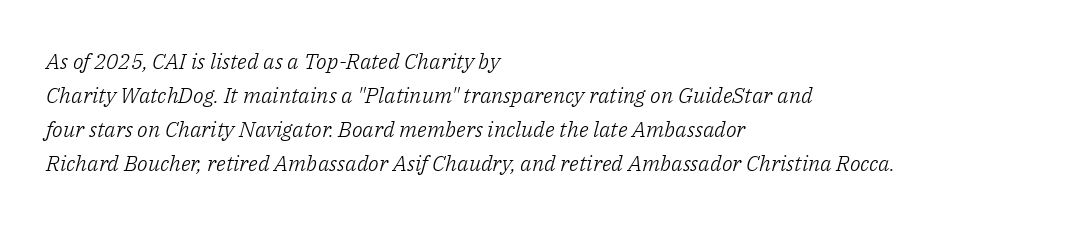
{"italic": "yes", "lean": "right", "slant_degrees": 14, "bold": "no", "underline": "no", "align": "left", "line_spacing": "normal", "line_spacing_ratio": 1.55, "letter_spacing": "normal", "letter_spacing_em": 0.0, "glyph_px": 22}
